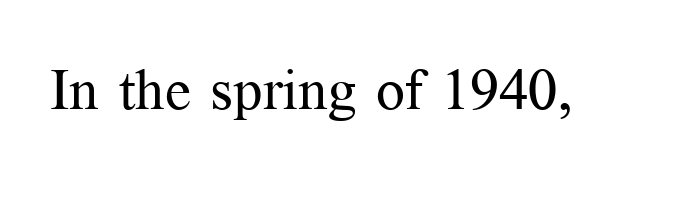
The image shows 57 px regular-weight serif type, upright; set normal letter spacing, not underlined; medium stroke contrast and a medium x-height.
